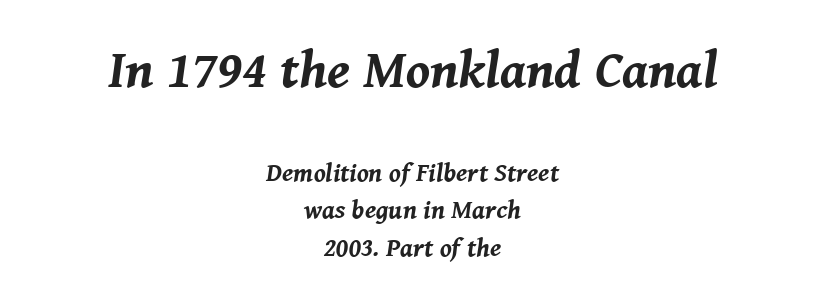
Q: Is the text bold? A: Yes.
Q: Is the text italic (slanted)? A: Yes, it leans right by about 8 degrees.
Q: Is the text underlined? A: No.
Q: How is the paragraph aligned? A: Centered.
Q: Is the spacing between letters normal or unusually wide? A: Normal.
Q: Is the spacing between lines tight, normal or loose? A: Normal.
Q: Which block of text is set in a larger size, the first (top) or the second (bottom)? A: The first (top) one.
Q: Width (condensed, normal, or wide)? A: Normal.
Q: Stroke contrast? A: Medium.
Q: x-height? A: Medium.
Q: Monospaced? A: No.
